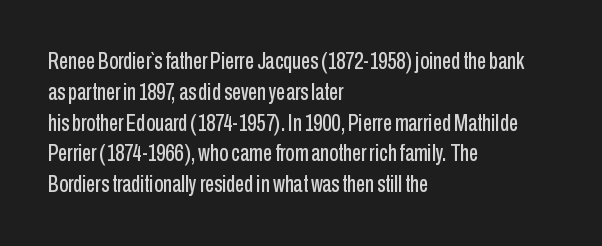
{"italic": "no", "underline": "no", "align": "left", "line_spacing": "normal", "line_spacing_ratio": 1.34, "letter_spacing": "normal", "letter_spacing_em": 0.0, "glyph_px": 23}
